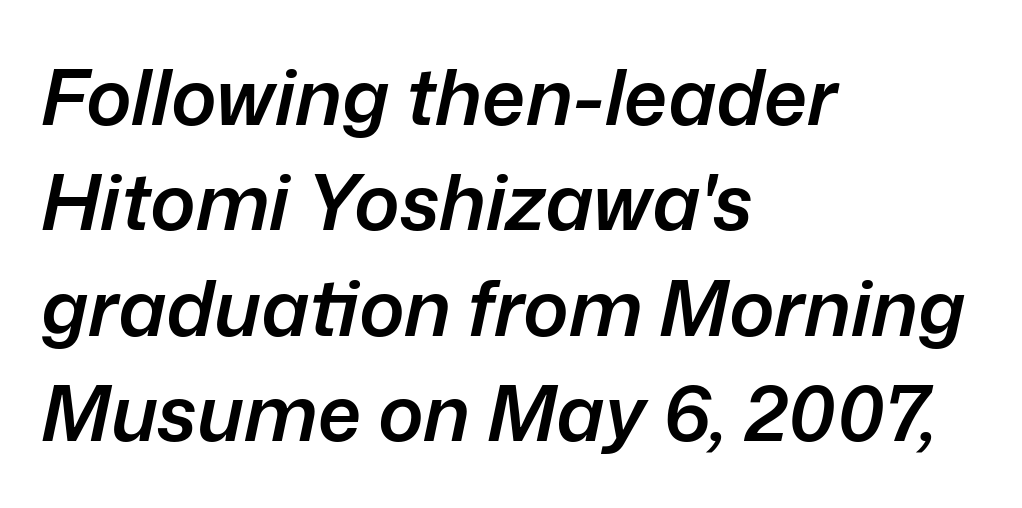
The image shows 77 px semibold type, italic (leaning right); set left-aligned, normal line spacing (1.37x), normal letter spacing, not underlined; low stroke contrast and a medium x-height.
